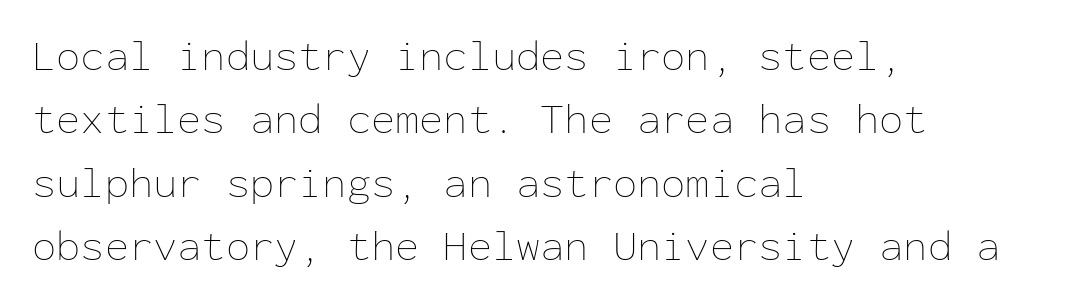
The image shows 44 px thin type, upright, monospaced; set left-aligned, normal line spacing (1.44x), normal letter spacing, not underlined; low stroke contrast and a medium x-height.
